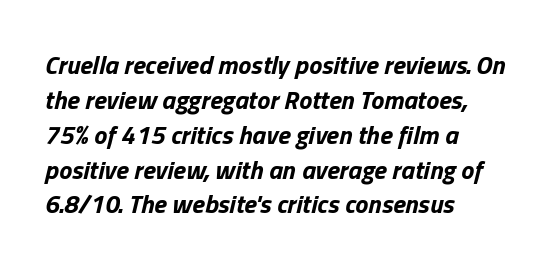
Q: Is the text bold? A: Yes.
Q: Is the text italic (slanted)? A: Yes, it leans right by about 13 degrees.
Q: Is the text underlined? A: No.
Q: How is the paragraph aligned? A: Left-aligned.
Q: Is the spacing between letters normal or unusually wide? A: Normal.
Q: Is the spacing between lines tight, normal or loose? A: Normal.
